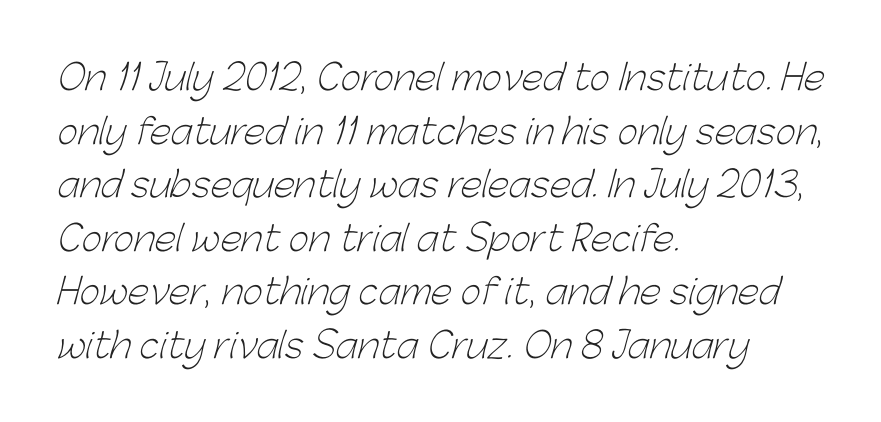
{"serif": "no", "bold": "no", "weight": "light", "width": "normal", "stroke_contrast": "low", "x_height": "medium", "monospaced": "no", "underline": "no", "align": "left", "line_spacing": "normal", "line_spacing_ratio": 1.53, "letter_spacing": "normal", "letter_spacing_em": 0.0, "glyph_px": 35}
